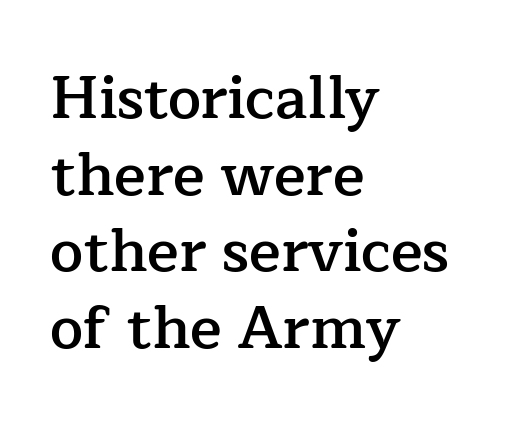
{"serif": "yes", "italic": "no", "bold": "semi", "weight": "semibold", "width": "normal", "stroke_contrast": "low", "x_height": "medium", "monospaced": "no", "underline": "no", "align": "left", "line_spacing": "normal", "line_spacing_ratio": 1.3, "letter_spacing": "normal", "letter_spacing_em": 0.0, "glyph_px": 59}
